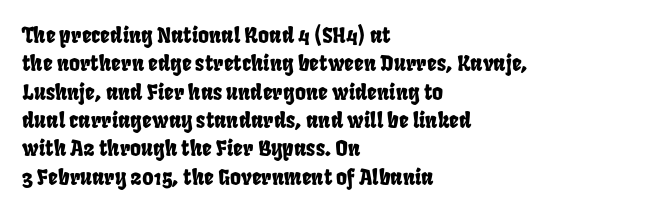
Each word holds together tightly as a unit, with standard inter-letter gaps. In terms of leading, this rendering sits right in the middle. Horizontally, the lines are justified to the leading edge only. Letters rest on an invisible, unmarked baseline.
